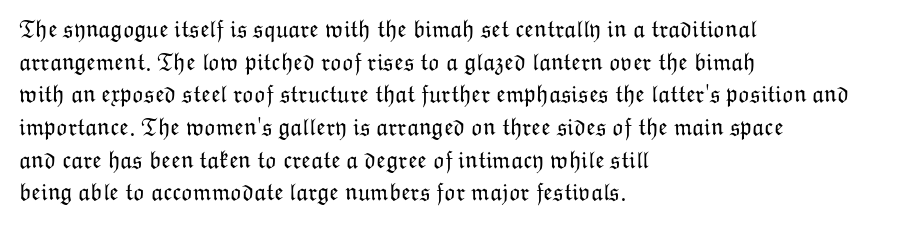
The image shows 24 px text type, upright; set left-aligned, normal line spacing (1.36x), normal letter spacing, not underlined.
